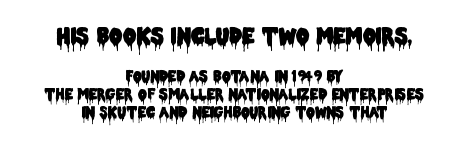
Nothing unusual about the tracking: characters are spaced as the font intends. It's the straight-up-and-down kind of type. Does the leading feel generous? No, just average. The setting favours the middle, as headings and verse often do.
